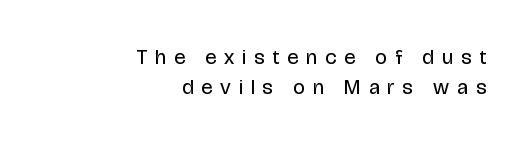
It's the straight-up-and-down kind of type. Decoration check: the copy has no underline. Honestly, the row spacing looks completely unremarkable. The horizontal fit of the characters is loose and conspicuously gappy. No chunkiness to these letters — they're not bold. Teacher's note: observe the even right margin — that is flush-right alignment.
